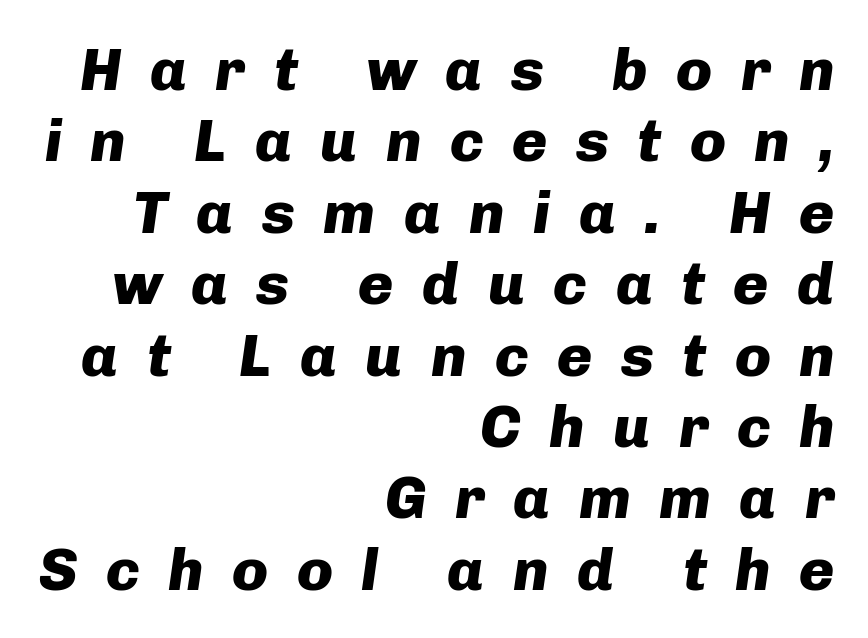
The image shows 60 px heavy type, italic (leaning right); set right-aligned, line spacing 1.19x, unusually wide letter spacing (+0.47 em), not underlined; low stroke contrast and a medium x-height.
